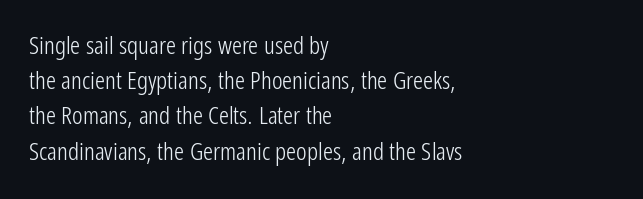
The image shows 25 px text type, upright; set left-aligned, normal line spacing (1.41x), normal letter spacing, not underlined.
